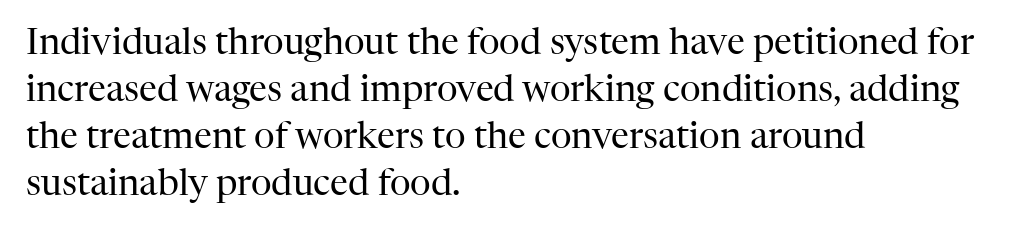
The image shows 36 px regular-weight serif type, upright; set left-aligned, normal line spacing (1.31x), normal letter spacing, not underlined; high stroke contrast and a medium x-height.
